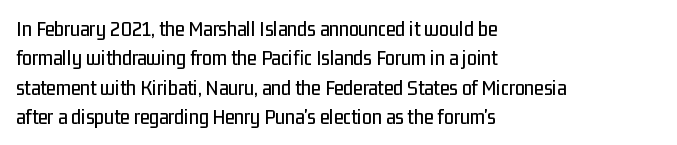
The image shows 22 px text type, upright; set left-aligned, normal line spacing (1.33x), normal letter spacing, not underlined.
